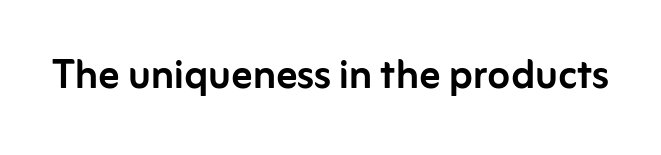
The image shows 52 px sans-serif type, upright; set normal letter spacing, not underlined; low stroke contrast and a medium x-height.
